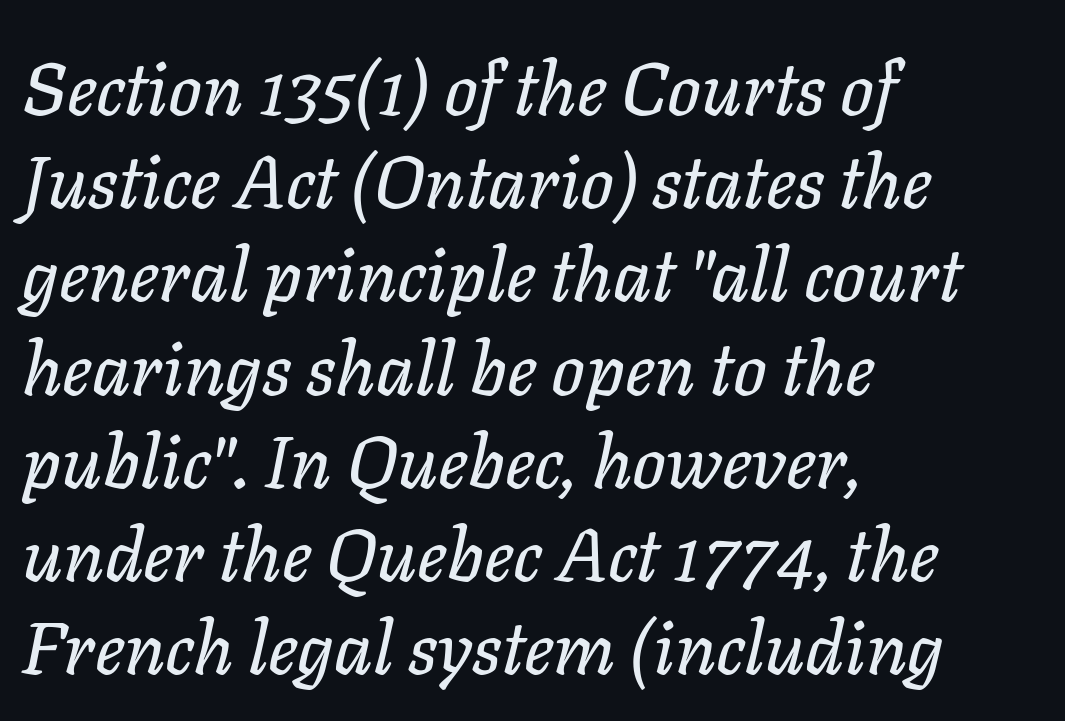
Q: Is the text italic (slanted)? A: Yes, it leans right by about 11 degrees.
Q: Is the text underlined? A: No.
Q: How is the paragraph aligned? A: Left-aligned.
Q: Is the spacing between letters normal or unusually wide? A: Normal.
Q: Is the spacing between lines tight, normal or loose? A: Normal.
Q: Width (condensed, normal, or wide)? A: Normal.
Q: Stroke contrast? A: Low.
Q: x-height? A: Medium.
Q: Monospaced? A: No.
